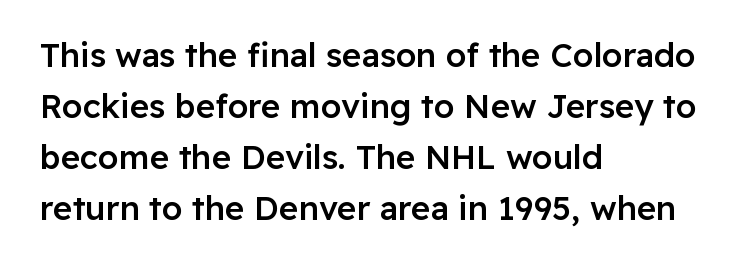
Q: Is the text bold? A: Semi-bold.
Q: Is the text italic (slanted)? A: No, it is upright.
Q: Is the typeface a serif or a sans-serif typeface? A: Sans-serif.
Q: Is the text underlined? A: No.
Q: How is the paragraph aligned? A: Left-aligned.
Q: Is the spacing between letters normal or unusually wide? A: Normal.
Q: Is the spacing between lines tight, normal or loose? A: Normal.
Q: Width (condensed, normal, or wide)? A: Normal.
Q: Stroke contrast? A: Low.
Q: x-height? A: Medium.
Q: Monospaced? A: No.
